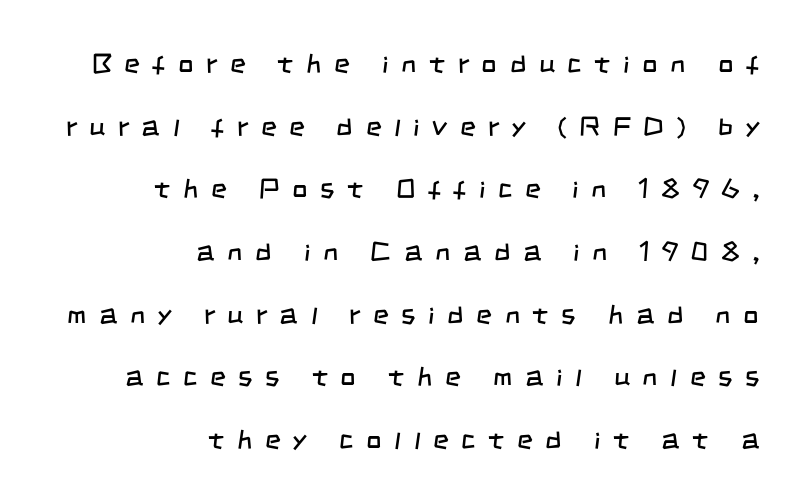
{"bold": "no", "underline": "no", "align": "right", "line_spacing": "loose", "line_spacing_ratio": 2.32, "letter_spacing": "wide", "letter_spacing_em": 0.47, "glyph_px": 27}
